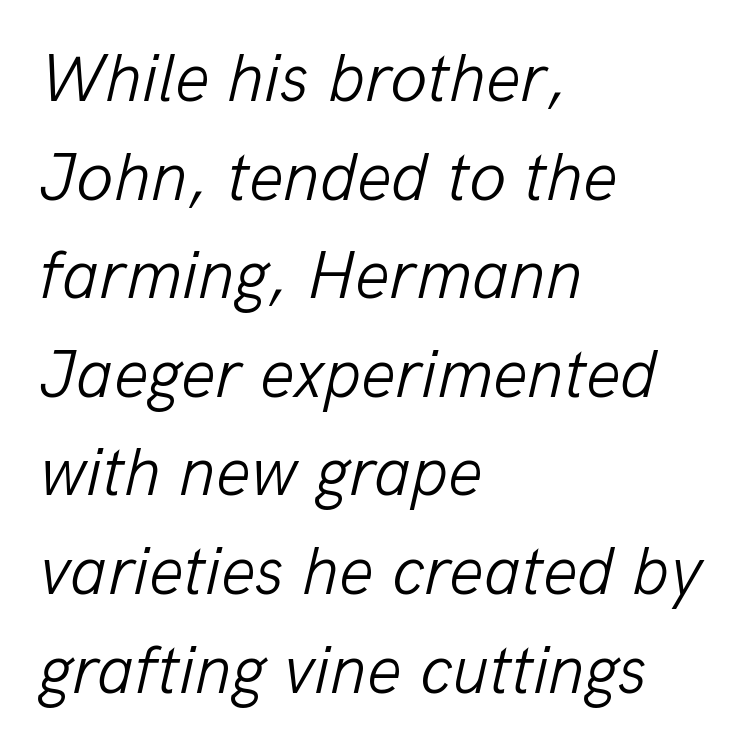
The line texture is even and compact thanks to regular tracking. Posture: slanted. Every row of glyphs begins at an identical x-position on the left. The words here are not underlined.
